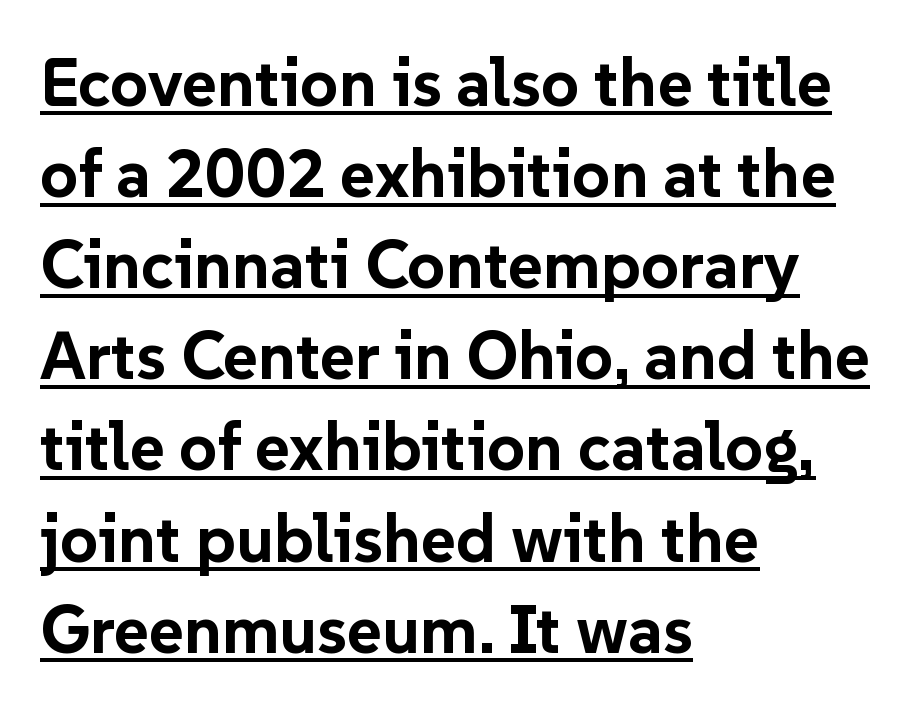
The image shows 67 px bold sans-serif type, upright; set left-aligned, normal line spacing (1.36x), normal letter spacing, underlined; low stroke contrast and a medium x-height.
